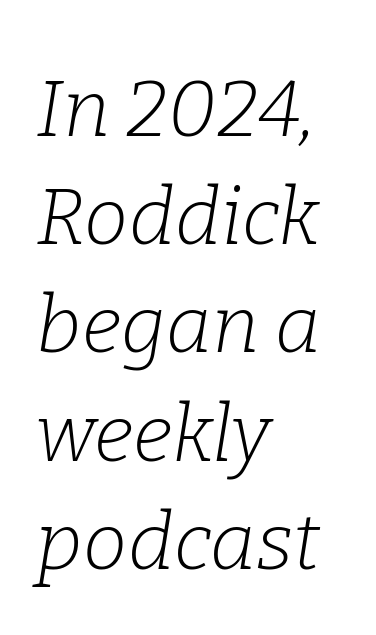
The image shows 79 px light serif type, italic (leaning right); set left-aligned, normal line spacing (1.37x), normal letter spacing, not underlined; low stroke contrast and a medium x-height.
